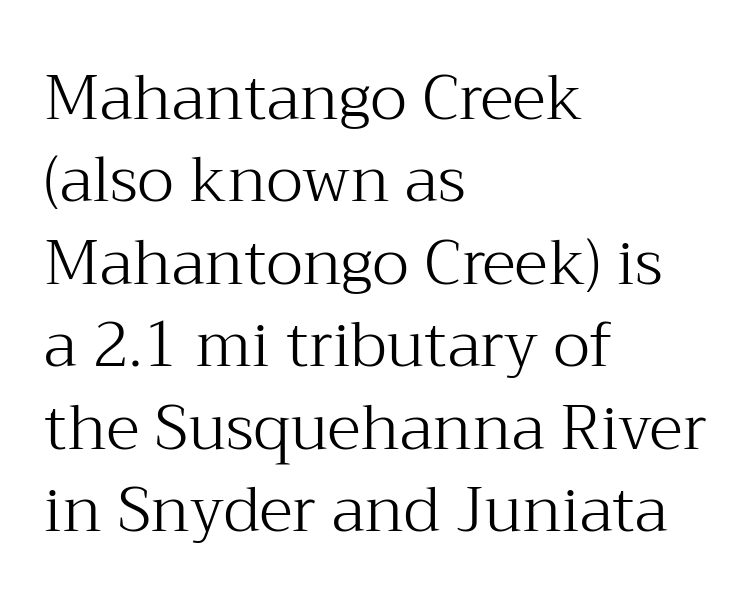
The image shows 62 px light serif type, upright; set left-aligned, normal line spacing (1.33x), normal letter spacing, not underlined; medium stroke contrast and a medium x-height.
